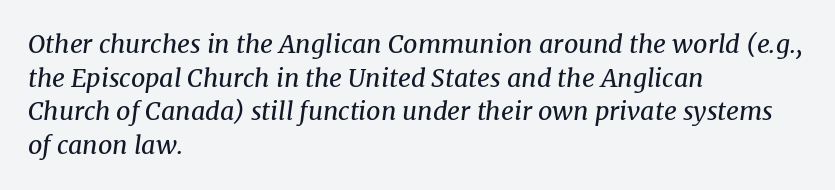
The line texture is even and compact thanks to regular tracking. Interline gaps are of average width in this sample. No heavy texture on the line: the type isn't bold. Plain, unruled lines of type.
